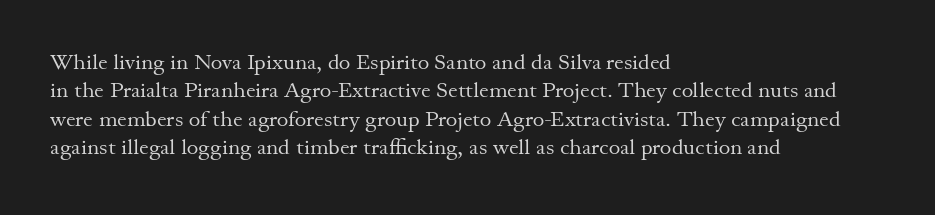
Rule under the text: the space is simply empty. Honestly, the letter spacing is just normal — you wouldn't notice it. The font's upright variant was chosen for this text. The strokes are not fattened; the text isn't bold. Layout note: lines flush left. The designer left line spacing at the default.
